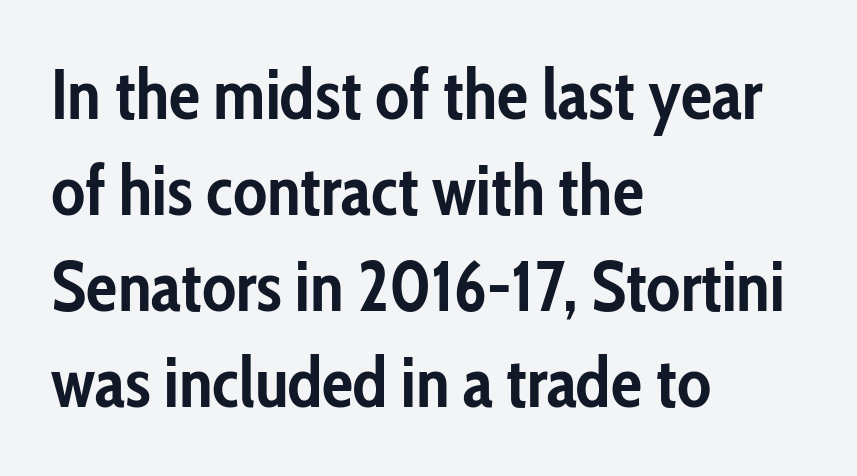
Varying glyph widths throughout — classic text-font behaviour. Successive baselines arrive at the customary interval. Descenders are the only things crossing below the line. This is roman type, the default non-slanted kind. The horizontal fit of the characters is conventional and even.
